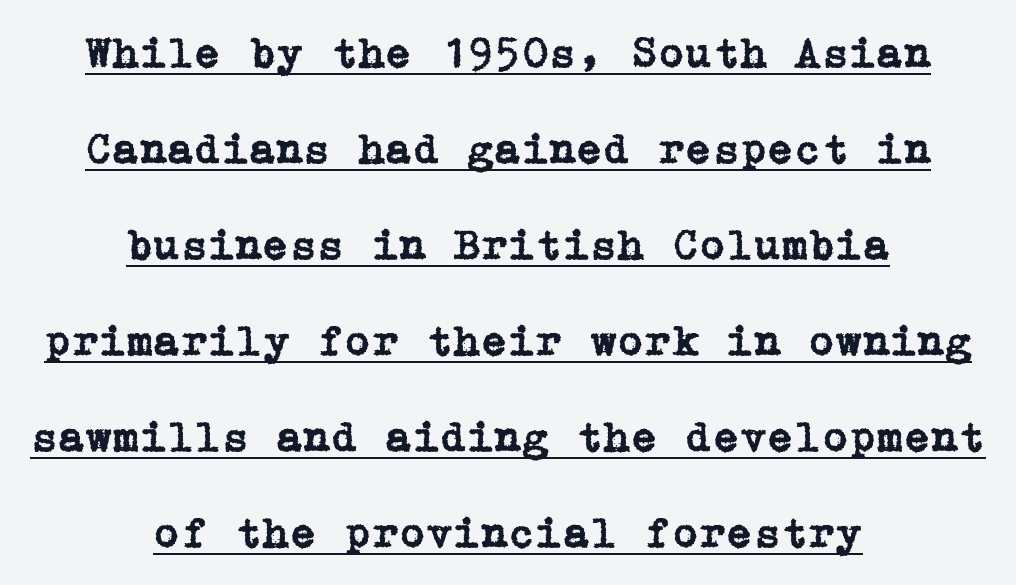
Q: Is the text italic (slanted)? A: No, it is upright.
Q: Is the typeface a serif or a sans-serif typeface? A: Serif.
Q: Is the text underlined? A: Yes.
Q: How is the paragraph aligned? A: Centered.
Q: Is the spacing between letters normal or unusually wide? A: Normal.
Q: Is the spacing between lines tight, normal or loose? A: Loose.
Q: Width (condensed, normal, or wide)? A: Normal.
Q: Stroke contrast? A: Low.
Q: x-height? A: Medium.
